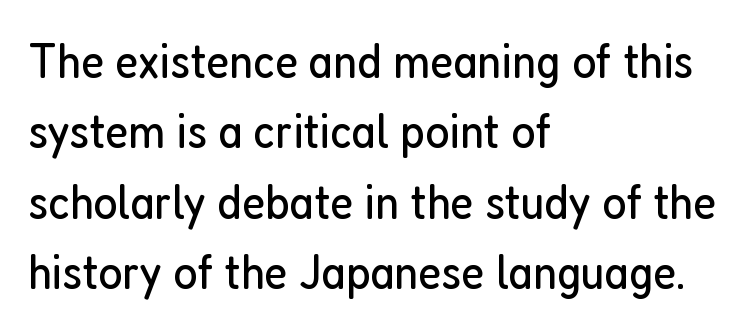
Q: Is the text bold? A: No.
Q: Is the text italic (slanted)? A: No, it is upright.
Q: Is the typeface a serif or a sans-serif typeface? A: Sans-serif.
Q: Is the text underlined? A: No.
Q: How is the paragraph aligned? A: Left-aligned.
Q: Is the spacing between letters normal or unusually wide? A: Normal.
Q: Is the spacing between lines tight, normal or loose? A: Normal.
Q: Width (condensed, normal, or wide)? A: Condensed.
Q: Stroke contrast? A: Low.
Q: x-height? A: Medium.
Q: Monospaced? A: No.
